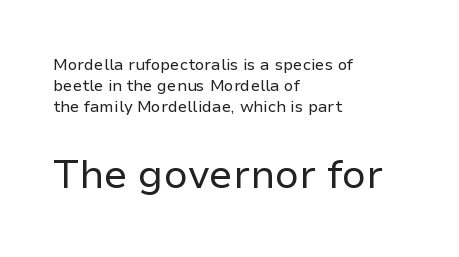
The face used here is proportionally spaced, like ordinary book or web type. How are the letters spaced? Ordinarily, with no added tracking. Plain, unruled lines of type. Typesetter's note — lower block bumped up in size, upper block left smaller. Line beginnings align vertically; line endings do not. Notice how the stems are strictly vertical — no italics here.
